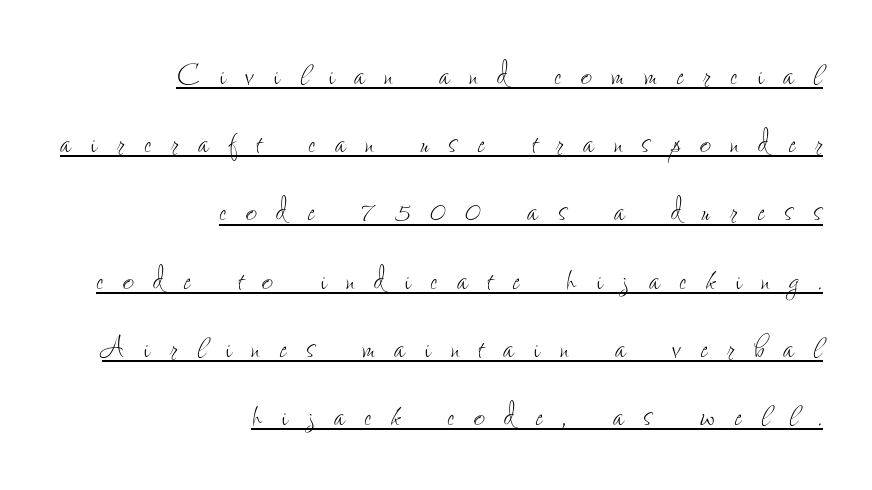
{"bold": "no", "weight": "thin", "width": "condensed", "stroke_contrast": "low", "x_height": "small", "monospaced": "no", "underline": "yes", "align": "right", "line_spacing_ratio": 1.75, "letter_spacing": "wide", "letter_spacing_em": 0.5, "glyph_px": 39}
